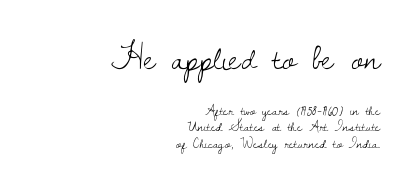
The image shows 37 px light serif type; set right-aligned, tight line spacing (1.11x), normal letter spacing, not underlined; the first (top) block is 2.47x larger; low stroke contrast and a small x-height.
